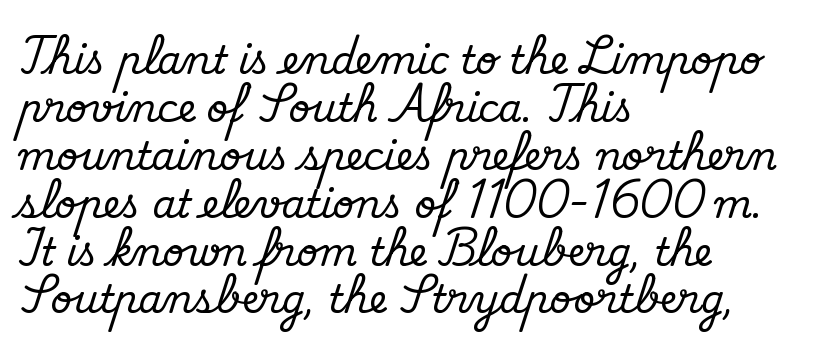
Q: Is the text italic (slanted)? A: Yes.
Q: Is the typeface a serif or a sans-serif typeface? A: Serif.
Q: Is the text underlined? A: No.
Q: How is the paragraph aligned? A: Left-aligned.
Q: Is the spacing between letters normal or unusually wide? A: Normal.
Q: Is the spacing between lines tight, normal or loose? A: Normal.
Q: Width (condensed, normal, or wide)? A: Normal.
Q: Stroke contrast? A: Medium.
Q: x-height? A: Small.
Q: Monospaced? A: No.
